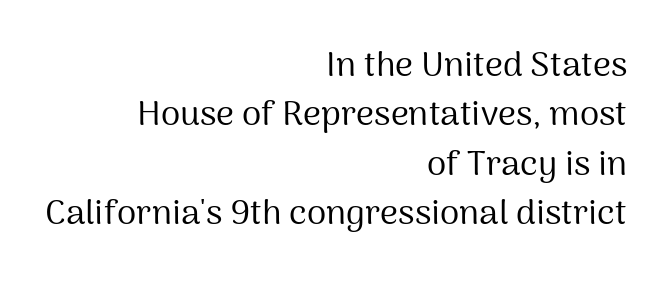
Q: Is the text bold? A: No.
Q: Is the text italic (slanted)? A: No, it is upright.
Q: Is the typeface a serif or a sans-serif typeface? A: Sans-serif.
Q: Is the text underlined? A: No.
Q: How is the paragraph aligned? A: Right-aligned.
Q: Is the spacing between letters normal or unusually wide? A: Normal.
Q: Is the spacing between lines tight, normal or loose? A: Normal.
Q: Width (condensed, normal, or wide)? A: Normal.
Q: Stroke contrast? A: Medium.
Q: x-height? A: Medium.
Q: Monospaced? A: No.
